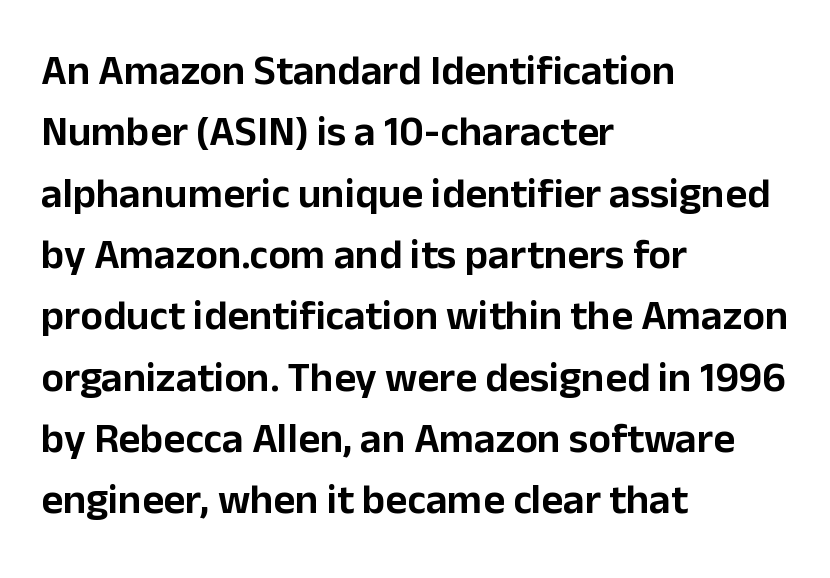
The image shows 42 px sans-serif type, upright; set left-aligned, normal line spacing (1.46x), normal letter spacing, not underlined; low stroke contrast and a medium x-height.
